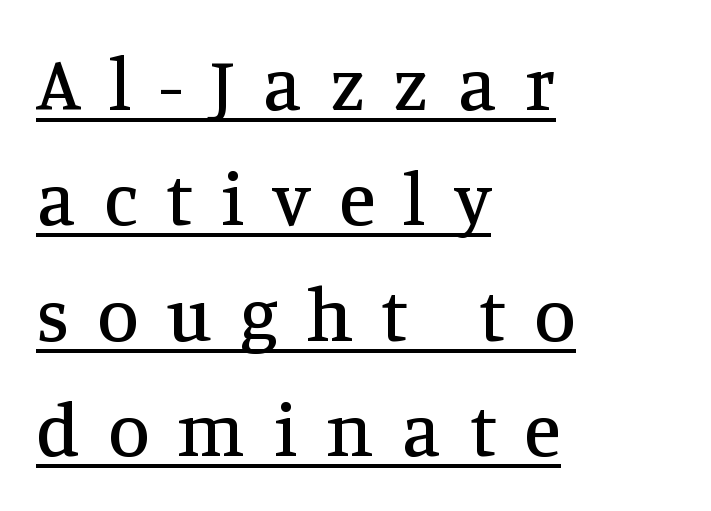
The image shows 75 px serif type, upright; set left-aligned, normal line spacing (1.54x), unusually wide letter spacing (+0.38 em), underlined; medium stroke contrast and a large x-height.
